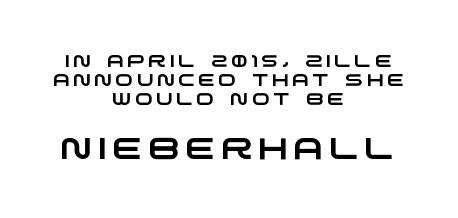
{"serif": "no", "width": "wide", "stroke_contrast": "low", "x_height": "large", "monospaced": "no", "underline": "no", "align": "center", "line_spacing": "tight", "line_spacing_ratio": 1.13, "letter_spacing": "wide", "letter_spacing_em": 0.2, "larger_block": "second", "size_ratio": 1.76, "glyph_px": 30}
